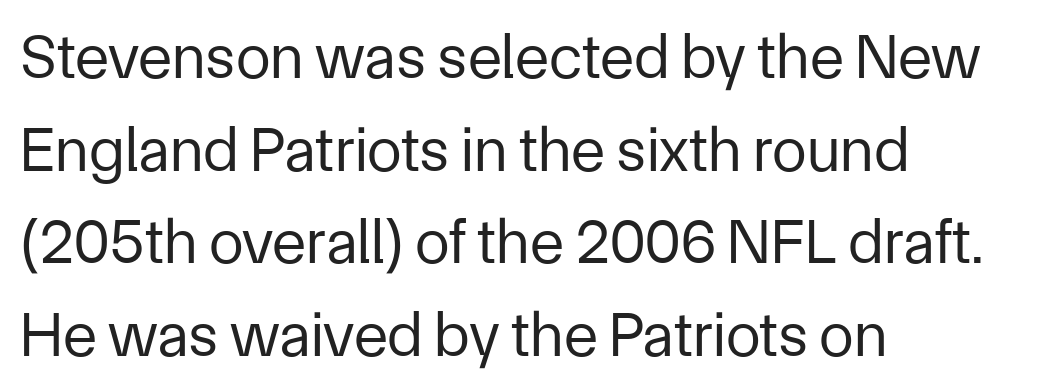
{"serif": "no", "italic": "no", "bold": "no", "weight": "regular", "width": "normal", "stroke_contrast": "low", "x_height": "medium", "monospaced": "no", "underline": "no", "align": "left", "line_spacing": "normal", "line_spacing_ratio": 1.47, "letter_spacing": "normal", "letter_spacing_em": 0.0, "glyph_px": 63}
